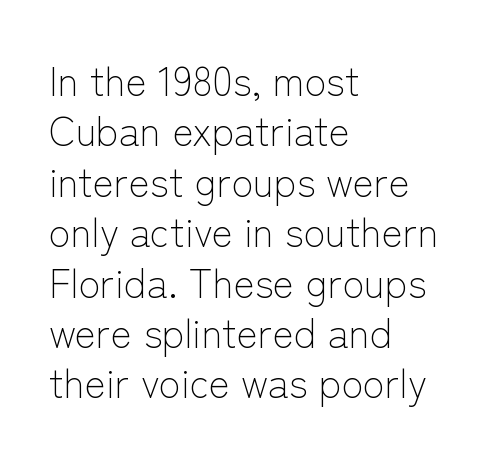
Casual observation: everything's shoved over to the left. Each letter's strokes conclude bluntly, with no projecting serifs. This sample has the flowing, uneven cadence of proportional lettering. Regular leading. Default kerning and tracking; the words read as compact shapes. If you drew a line through each stem, it would be perfectly vertical.
